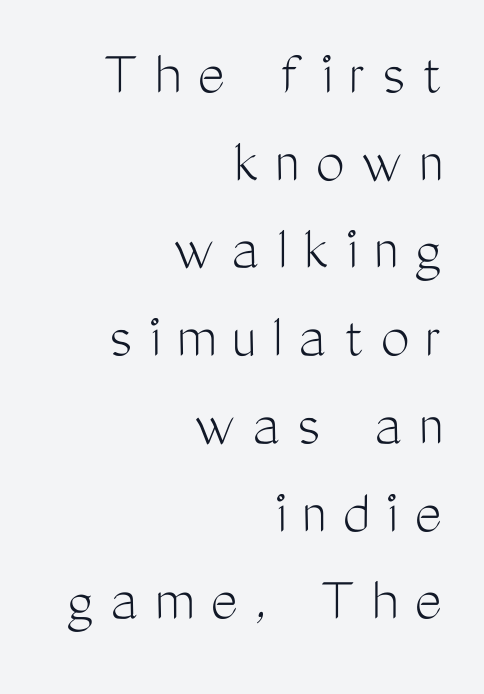
The image shows 65 px light, condensed sans-serif type, upright; set right-aligned, normal line spacing (1.35x), unusually wide letter spacing (+0.25 em), not underlined; medium stroke contrast and a medium x-height.
